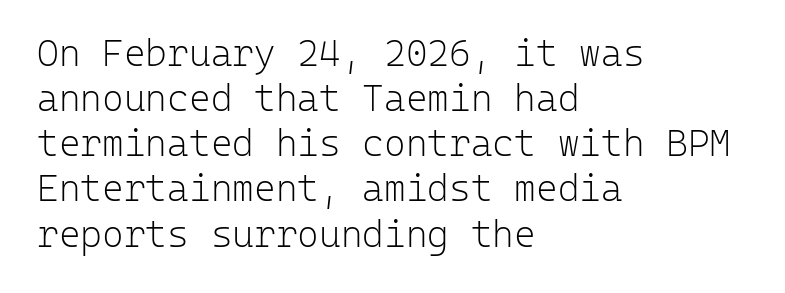
Q: Is the text bold? A: No.
Q: Is the text italic (slanted)? A: No, it is upright.
Q: Is the typeface a serif or a sans-serif typeface? A: Sans-serif.
Q: Is the text underlined? A: No.
Q: How is the paragraph aligned? A: Left-aligned.
Q: Is the spacing between letters normal or unusually wide? A: Normal.
Q: Width (condensed, normal, or wide)? A: Normal.
Q: Stroke contrast? A: Low.
Q: x-height? A: Medium.
Q: Monospaced? A: Yes.
